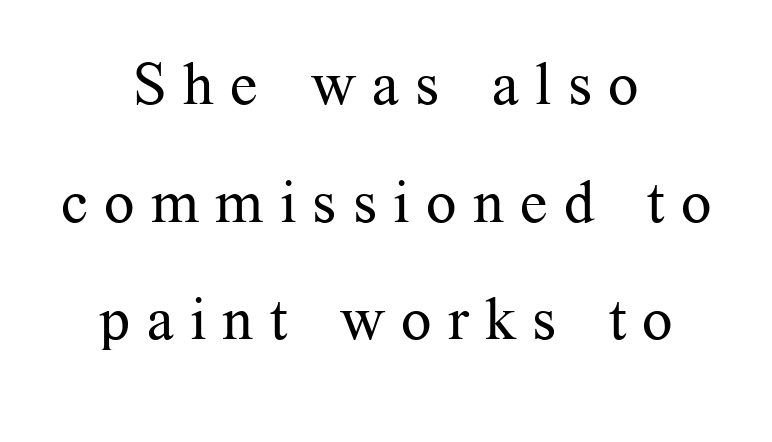
The image shows 60 px regular-weight serif type, upright; set centered, loose line spacing (1.96x), unusually wide letter spacing (+0.27 em), not underlined; medium stroke contrast and a medium x-height.
